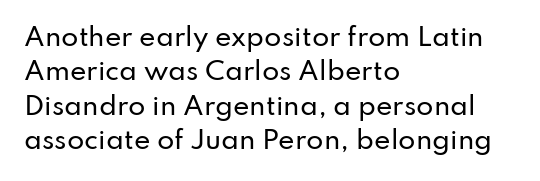
Style check: upright. All the whitespace from short lines collects on the right. Rule under the text: the space is simply empty. Leading matches the norm, producing a regular column.
